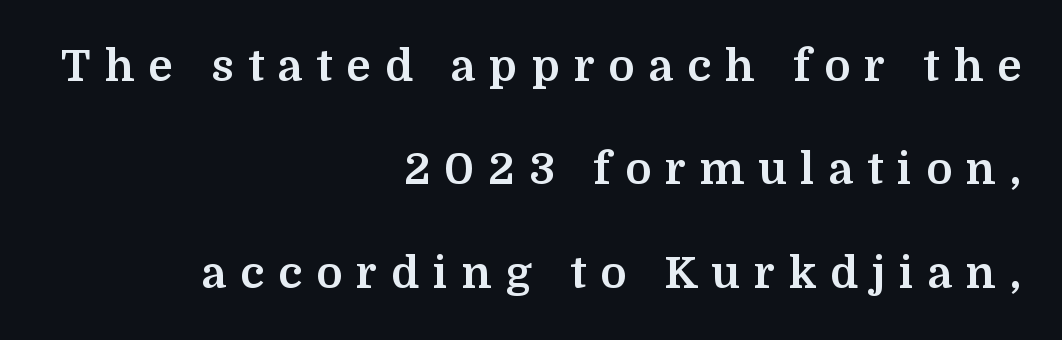
Honestly, the rows look like they've been pulled way apart. Stroke terminals: seriffed. A typesetter would call this heavily tracked-out type. The face used here has the dense, thick strokes of a bold.
